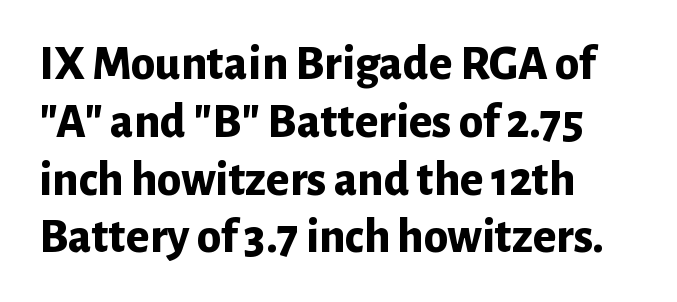
Ordinary non-slanted type is in use. Every letter is thick-stroked: bold, no question. The letters advance in unequal steps, a hallmark of proportional type. This sample uses plain, unmodified letter spacing. Horizontally, the lines are justified to the leading edge only. Lines of text with bare space underneath.
